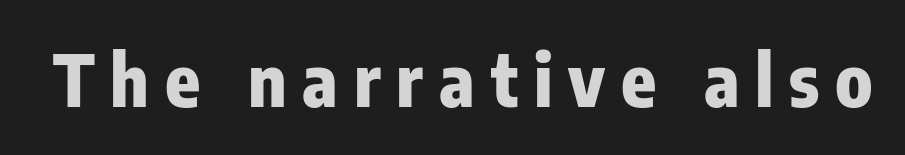
This sample uses an upright cut, with every glyph sitting square on the baseline. Tracking here is generous; glyphs stand well apart from one another. Varying glyph widths throughout — classic text-font behaviour. Pretty heavy lettering here — definitely bold.
